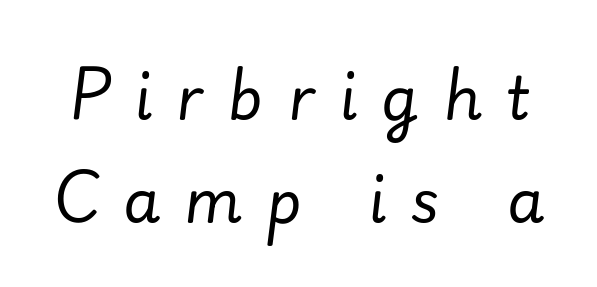
Tracking value appears strongly positive — letters spread wide. A typesetter would call this proportional, since set widths differ per character. Counters stay open thanks to moderate or lighter strokes. Is the type slanted? Yes — the strokes lean at a clear angle. The glyphs are unaccompanied by any horizontal stroke below them.
